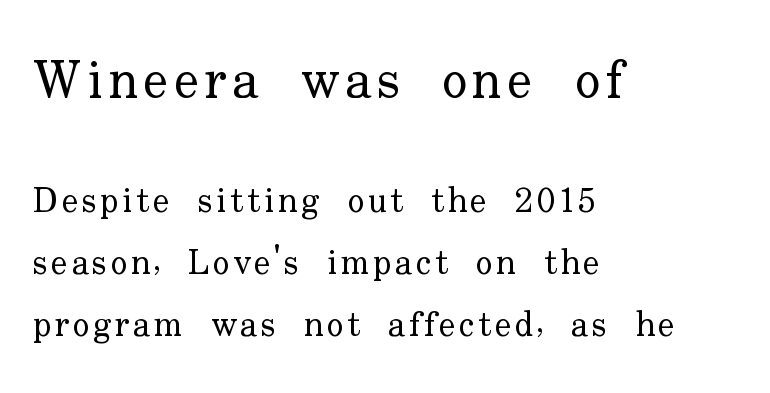
The more generous point size was reserved for the upper chunk. Alignment: flush left. Looks like regular typesetting: each glyph gets only the width it needs. Are there feet on the stems? There are — it's a serif. Notice how the stems are strictly vertical — no italics here.
